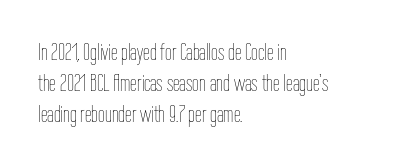
The ragged edge is on the right, which tells us the setting is flush left. The passage shown is not underscored anywhere. These lines were composed using upright roman letters. This sample uses plain, unmodified letter spacing. Reading down the column, the eye jumps a familiar distance to each next line.
